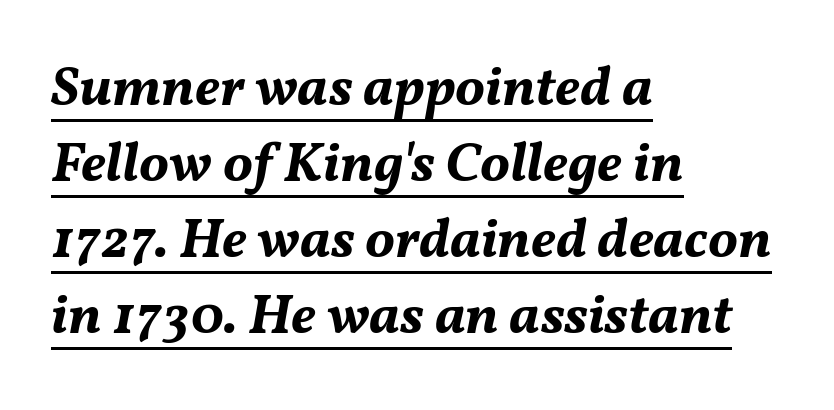
The image shows 56 px bold type, italic (leaning right); set left-aligned, normal line spacing (1.36x), normal letter spacing, underlined; medium stroke contrast and a medium x-height.
